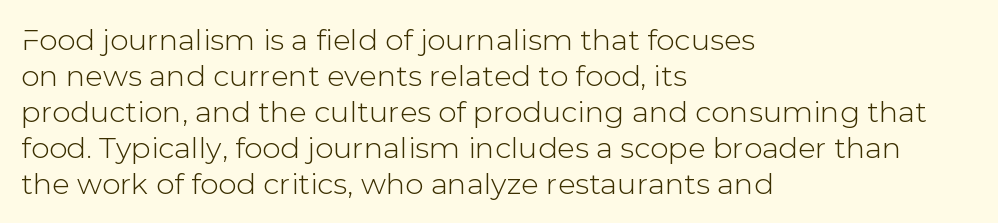
The image shows 29 px sans-serif type, upright; set left-aligned, line spacing 1.24x, normal letter spacing, not underlined; low stroke contrast and a medium x-height.
